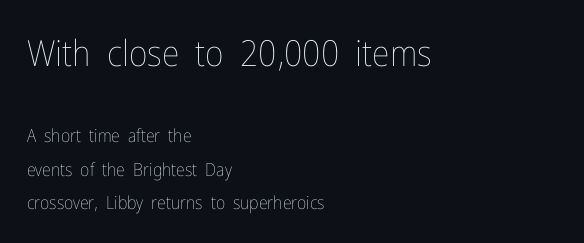
The image shows 36 px thin, condensed type, upright; set left-aligned, line spacing 1.85x, normal letter spacing, not underlined; the first (top) block is 2.0x larger; low stroke contrast and a medium x-height.
